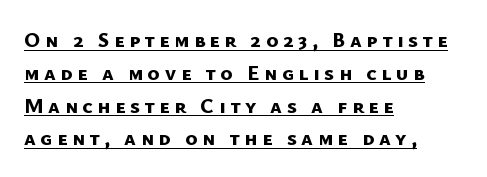
These characters rest on top of a visible drawn line. The rendering uses a moderate line-height, typical for paragraphs. The lines are quadded left. Every letter is thick-stroked: bold, no question. Someone cranked the tracking dial way up on this one.
